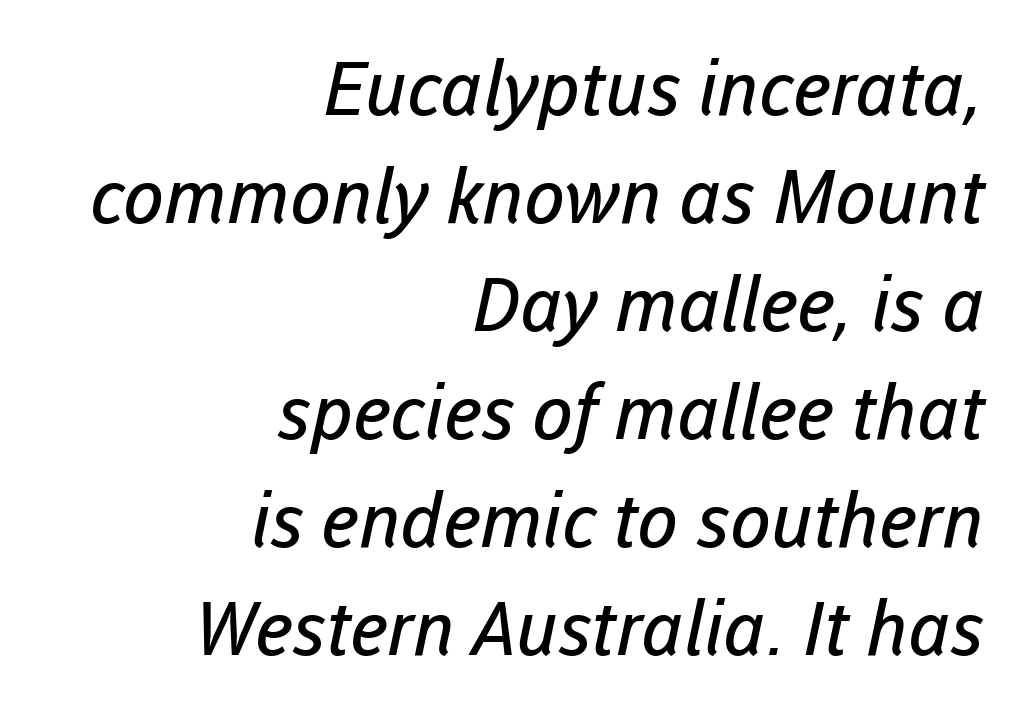
The image shows 75 px regular-weight sans-serif type; set right-aligned, normal line spacing (1.44x), normal letter spacing, not underlined; low stroke contrast and a medium x-height.
